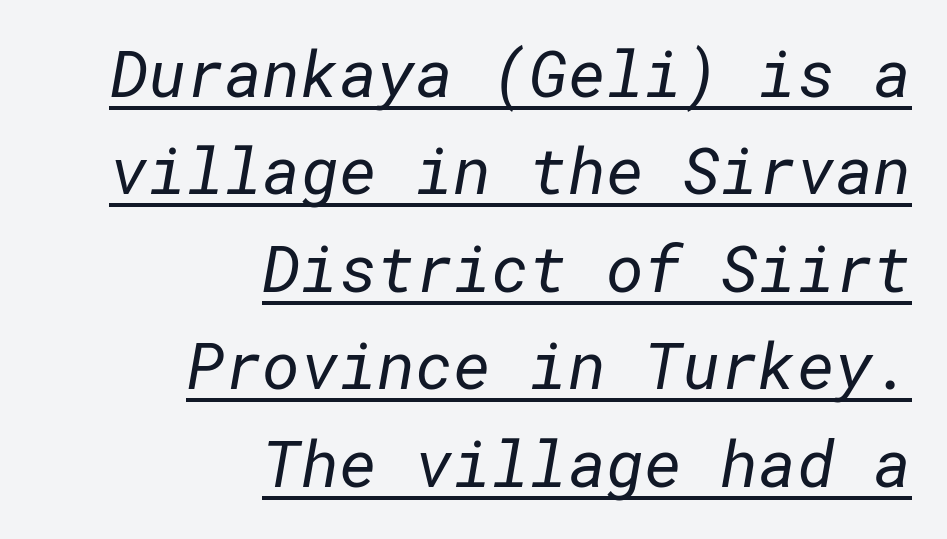
The image shows 65 px regular-weight sans-serif type; set right-aligned, normal line spacing (1.5x), normal letter spacing, underlined; low stroke contrast and a medium x-height.
